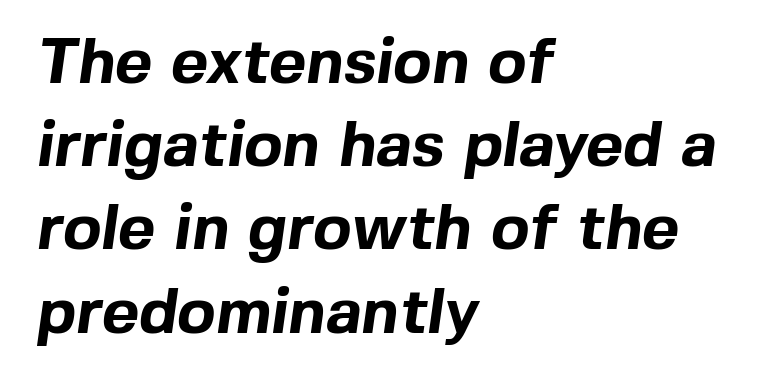
{"serif": "no", "bold": "yes", "weight": "bold", "width": "normal", "x_height": "medium", "monospaced": "no", "underline": "no", "align": "left", "line_spacing": "normal", "line_spacing_ratio": 1.3, "letter_spacing": "normal", "letter_spacing_em": 0.0, "glyph_px": 64}
